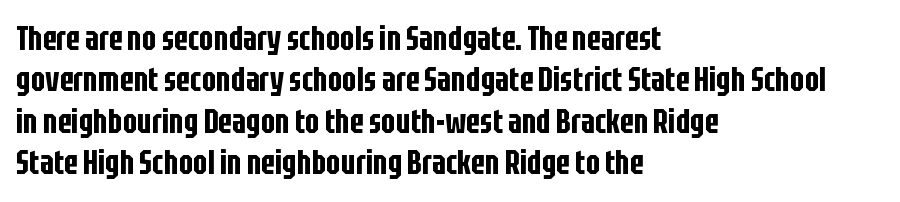
The image shows 34 px condensed sans-serif type, upright; set left-aligned, line spacing 1.22x, normal letter spacing, not underlined; low stroke contrast and a large x-height.
